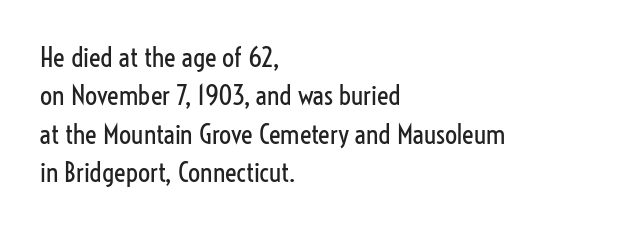
Every row of glyphs begins at an identical x-position on the left. A roman cut, with each character standing at attention. Does the leading feel generous? No, just average. The tracking reads as untouched default to a designer's eye.
